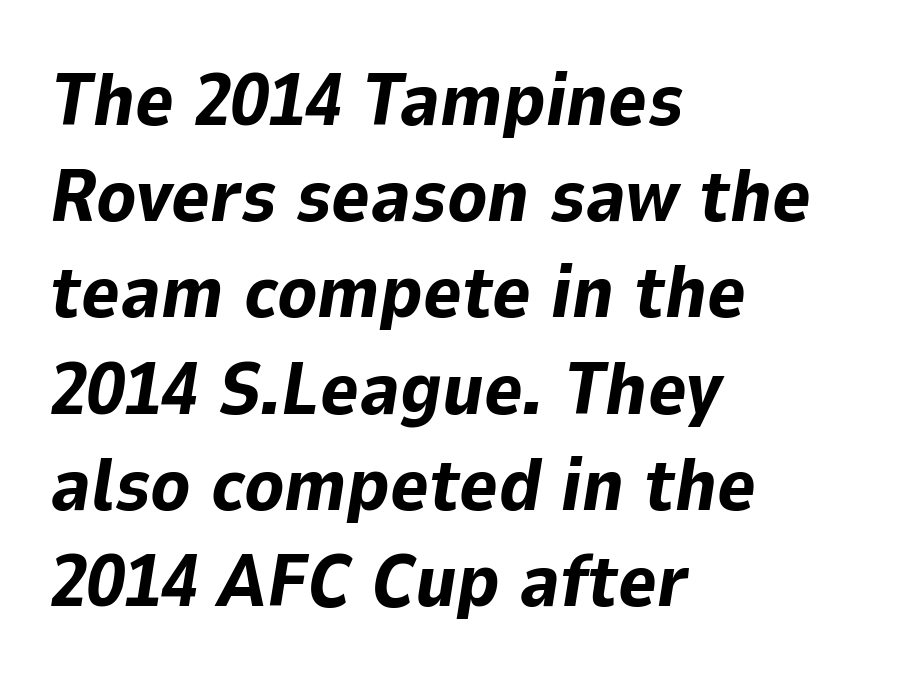
The image shows 74 px bold type, italic (leaning right); set left-aligned, normal line spacing (1.3x), normal letter spacing, not underlined; low stroke contrast and a medium x-height.
